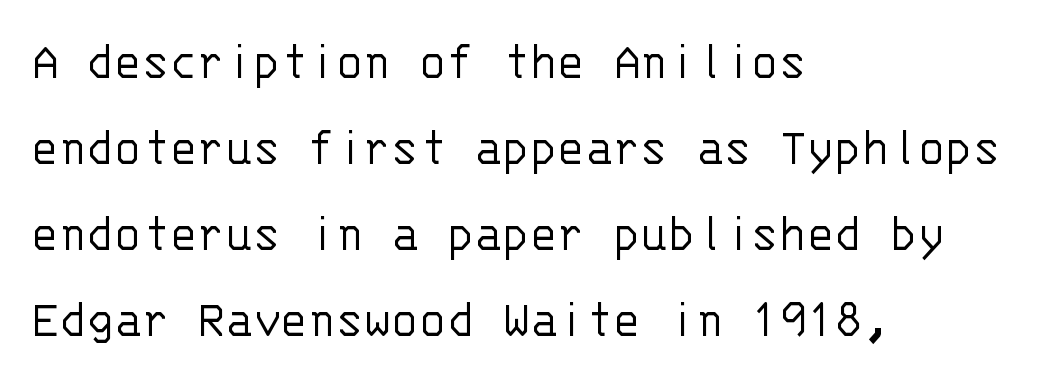
{"serif": "no", "italic": "no", "bold": "no", "weight": "light", "width": "normal", "stroke_contrast": "low", "x_height": "large", "monospaced": "yes", "underline": "no", "align": "left", "line_spacing": "normal", "line_spacing_ratio": 1.51, "letter_spacing": "normal", "letter_spacing_em": 0.0, "glyph_px": 57}
